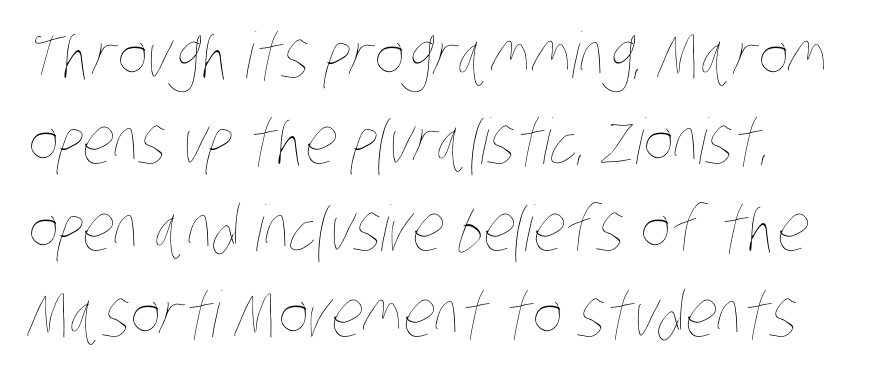
The image shows 63 px thin, condensed type; set left-aligned, normal line spacing (1.37x), normal letter spacing, not underlined; low stroke contrast and a large x-height.
